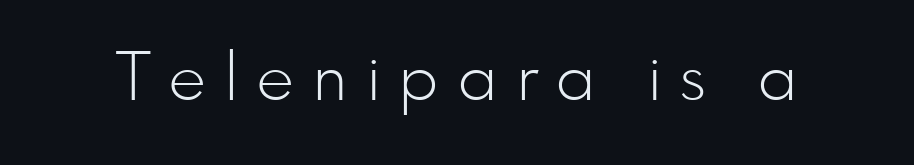
{"serif": "no", "italic": "no", "bold": "no", "weight": "light", "width": "normal", "stroke_contrast": "low", "x_height": "small", "monospaced": "no", "underline": "no", "letter_spacing": "wide", "letter_spacing_em": 0.27, "glyph_px": 65}
